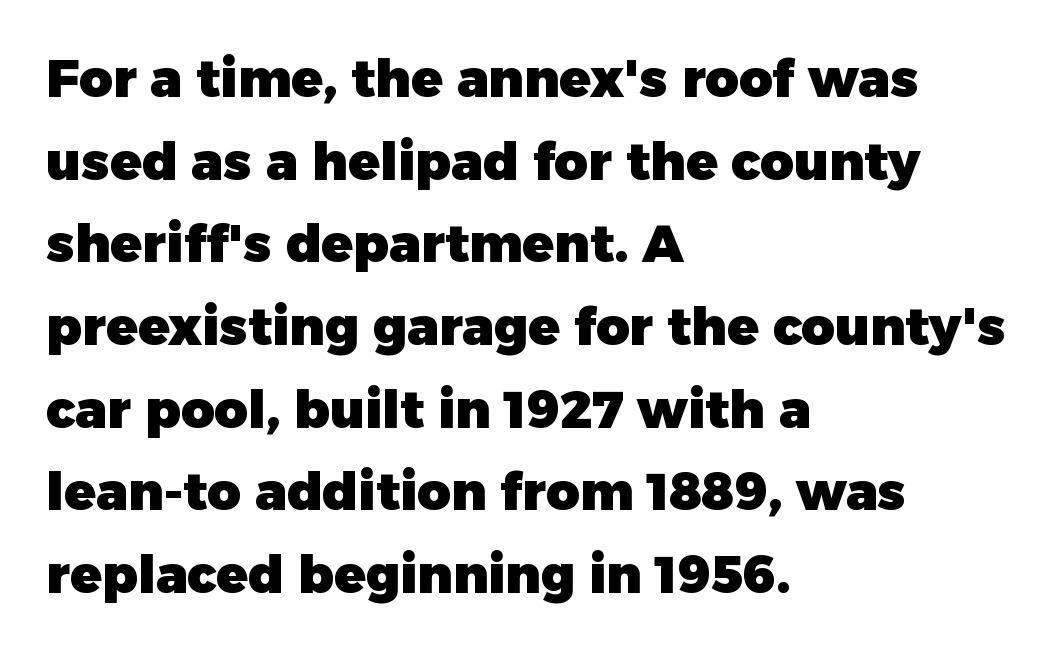
Is there any slant? The stems are plumb. Each line starts at the same left margin while the right side varies. Letterform terminals end flat and unadorned throughout the passage. Honestly, the row spacing looks completely unremarkable. You could not count columns in this text — the font is proportionally spaced. Students, note that the glyphs here touch the page at normal intervals.
